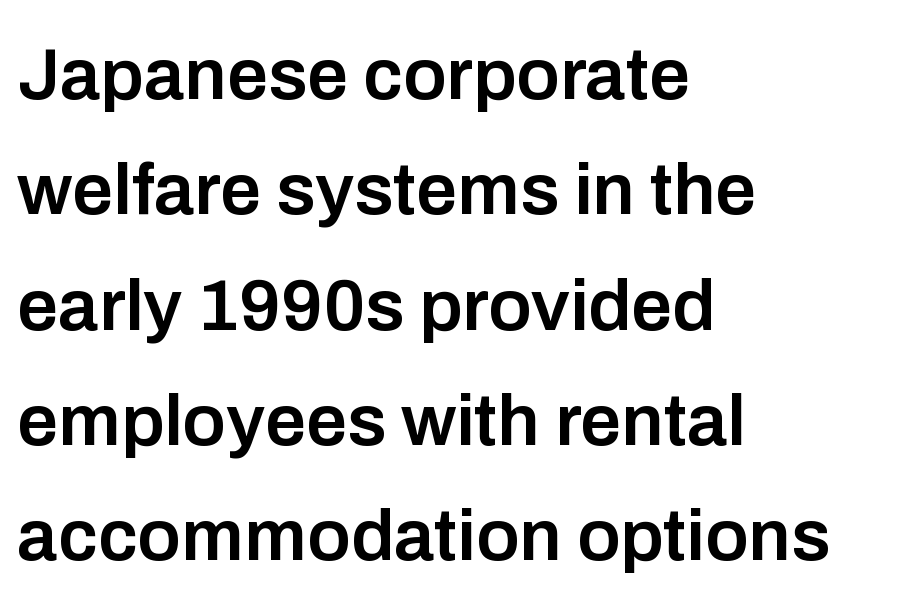
Q: Is the text bold? A: Semi-bold.
Q: Is the text italic (slanted)? A: No, it is upright.
Q: Is the typeface a serif or a sans-serif typeface? A: Sans-serif.
Q: Is the text underlined? A: No.
Q: How is the paragraph aligned? A: Left-aligned.
Q: Is the spacing between letters normal or unusually wide? A: Normal.
Q: Is the spacing between lines tight, normal or loose? A: Normal.
Q: Width (condensed, normal, or wide)? A: Normal.
Q: Stroke contrast? A: Low.
Q: x-height? A: Medium.
Q: Monospaced? A: No.
